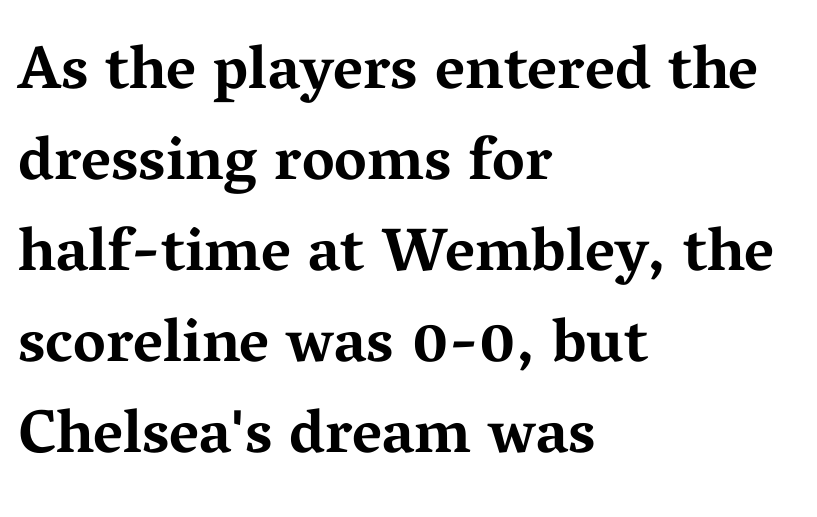
{"serif": "yes", "italic": "no", "bold": "yes", "weight": "bold", "width": "wide", "stroke_contrast": "medium", "x_height": "medium", "monospaced": "no", "underline": "no", "align": "left", "line_spacing": "normal", "line_spacing_ratio": 1.49, "letter_spacing": "normal", "letter_spacing_em": 0.0, "glyph_px": 61}
